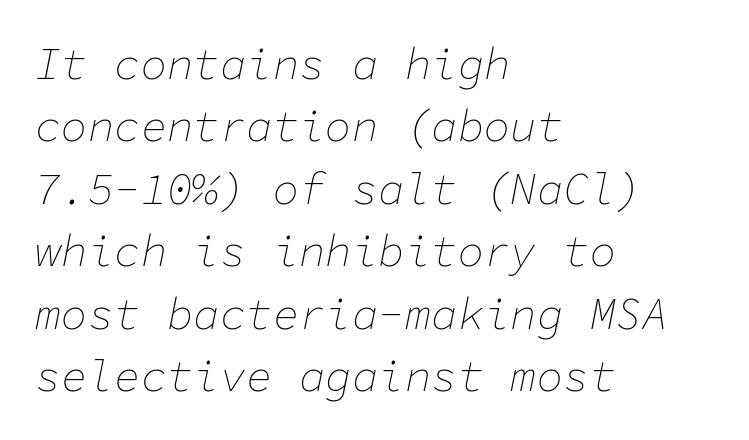
Q: Is the text bold? A: No.
Q: Is the text italic (slanted)? A: Yes, it leans right by about 11 degrees.
Q: Is the text underlined? A: No.
Q: How is the paragraph aligned? A: Left-aligned.
Q: Is the spacing between letters normal or unusually wide? A: Normal.
Q: Is the spacing between lines tight, normal or loose? A: Normal.
Q: Width (condensed, normal, or wide)? A: Normal.
Q: Stroke contrast? A: Low.
Q: x-height? A: Medium.
Q: Monospaced? A: Yes.
